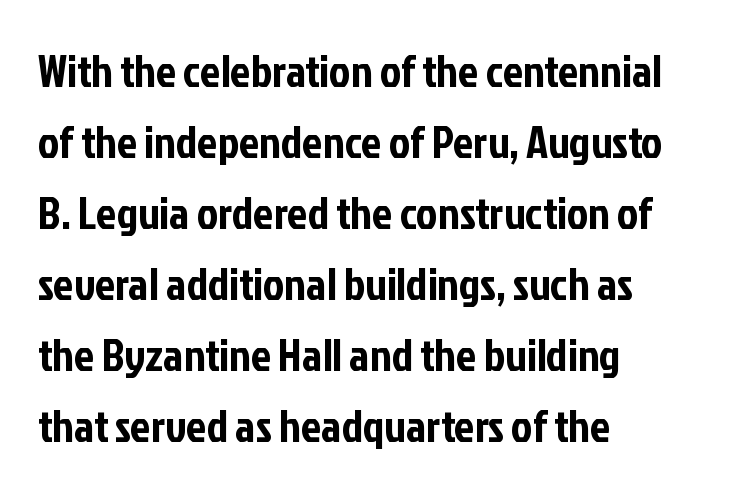
The image shows 45 px condensed sans-serif type, upright; set left-aligned, normal line spacing (1.58x), normal letter spacing, not underlined; low stroke contrast and a medium x-height.
